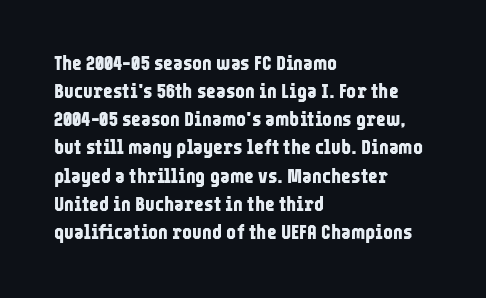
Q: Is the text bold? A: Yes.
Q: Is the text italic (slanted)? A: No, it is upright.
Q: Is the text underlined? A: No.
Q: How is the paragraph aligned? A: Left-aligned.
Q: Is the spacing between letters normal or unusually wide? A: Normal.
Q: Is the spacing between lines tight, normal or loose? A: Normal.
